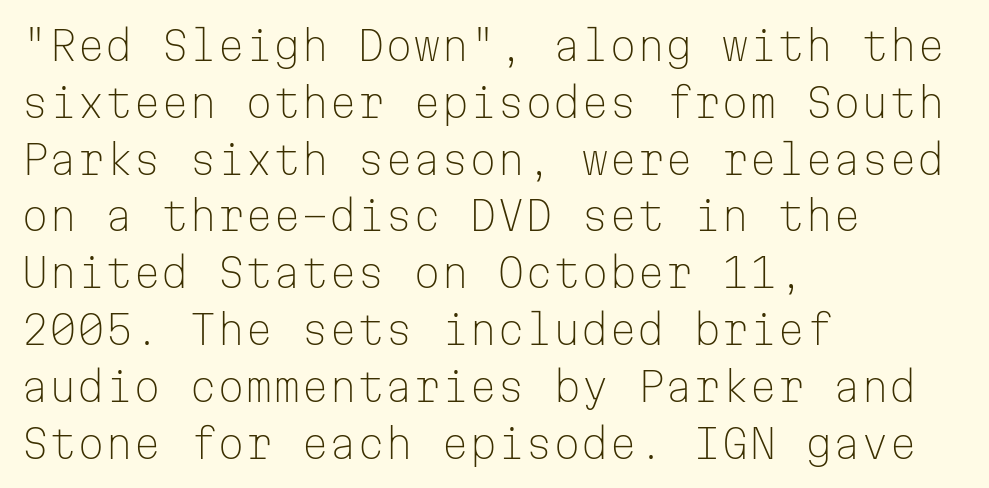
{"serif": "no", "italic": "no", "bold": "no", "weight": "light", "width": "normal", "stroke_contrast": "low", "x_height": "medium", "monospaced": "yes", "underline": "no", "align": "left", "line_spacing": "normal", "line_spacing_ratio": 1.42, "letter_spacing": "normal", "letter_spacing_em": 0.0, "glyph_px": 40}
